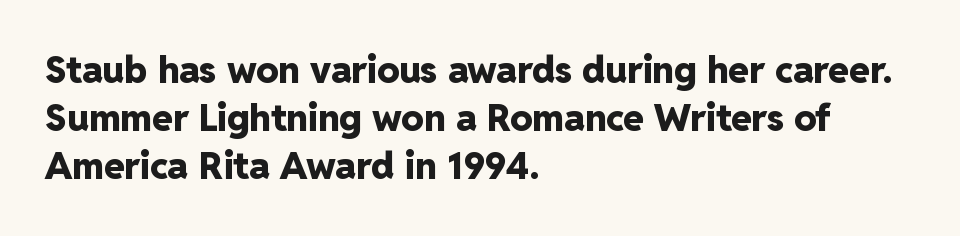
Words appear dense and cohesive because spacing is normal. Posture: vertical. Examine the stroke ends and you'll find no serifs. Quick note: interline space is typical. The face used here has the dense, thick strokes of a bold.
